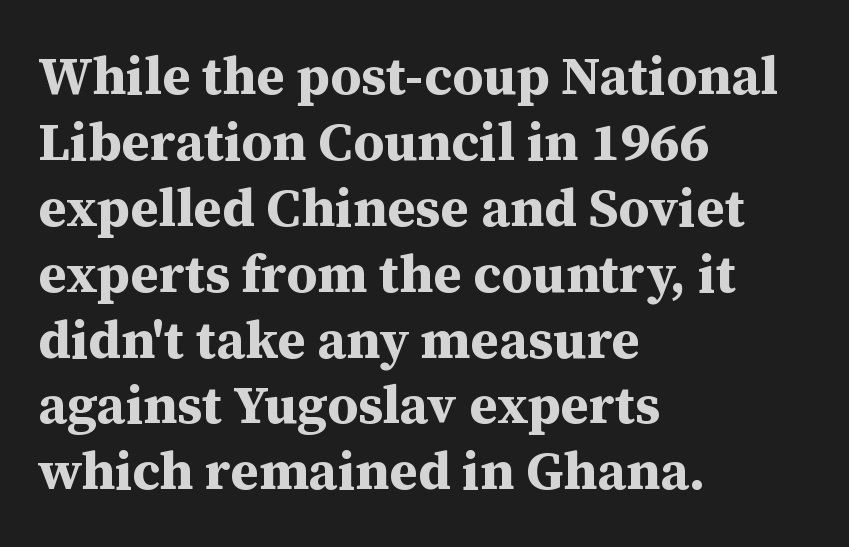
{"serif": "yes", "italic": "no", "bold": "yes", "weight": "bold", "width": "normal", "stroke_contrast": "medium", "x_height": "medium", "monospaced": "no", "underline": "no", "align": "left", "line_spacing_ratio": 1.22, "letter_spacing": "normal", "letter_spacing_em": 0.0, "glyph_px": 54}
